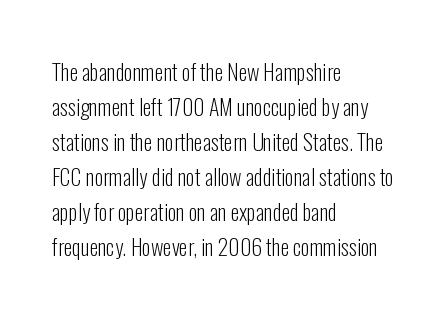
The image shows 22 px text type, upright; set left-aligned, normal line spacing (1.59x), normal letter spacing, not underlined.
